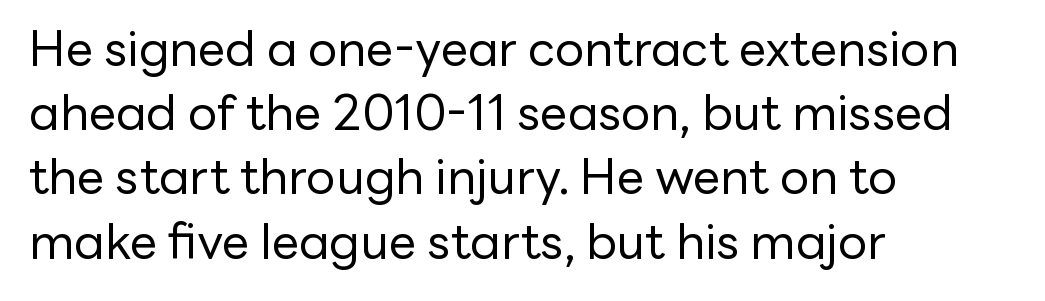
Q: Is the text bold? A: No.
Q: Is the text italic (slanted)? A: No, it is upright.
Q: Is the typeface a serif or a sans-serif typeface? A: Sans-serif.
Q: Is the text underlined? A: No.
Q: How is the paragraph aligned? A: Left-aligned.
Q: Is the spacing between letters normal or unusually wide? A: Normal.
Q: Is the spacing between lines tight, normal or loose? A: Normal.
Q: Width (condensed, normal, or wide)? A: Normal.
Q: Stroke contrast? A: Low.
Q: x-height? A: Medium.
Q: Monospaced? A: No.
